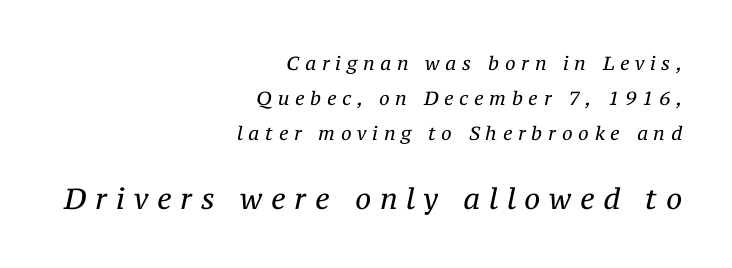
Q: Is the text bold? A: No.
Q: Is the text italic (slanted)? A: Yes, it leans right by about 12 degrees.
Q: Is the typeface a serif or a sans-serif typeface? A: Serif.
Q: Is the text underlined? A: No.
Q: How is the paragraph aligned? A: Right-aligned.
Q: Is the spacing between letters normal or unusually wide? A: Unusually wide.
Q: Which block of text is set in a larger size, the first (top) or the second (bottom)? A: The second (bottom) one.
Q: Width (condensed, normal, or wide)? A: Normal.
Q: Stroke contrast? A: Medium.
Q: x-height? A: Medium.
Q: Monospaced? A: No.
